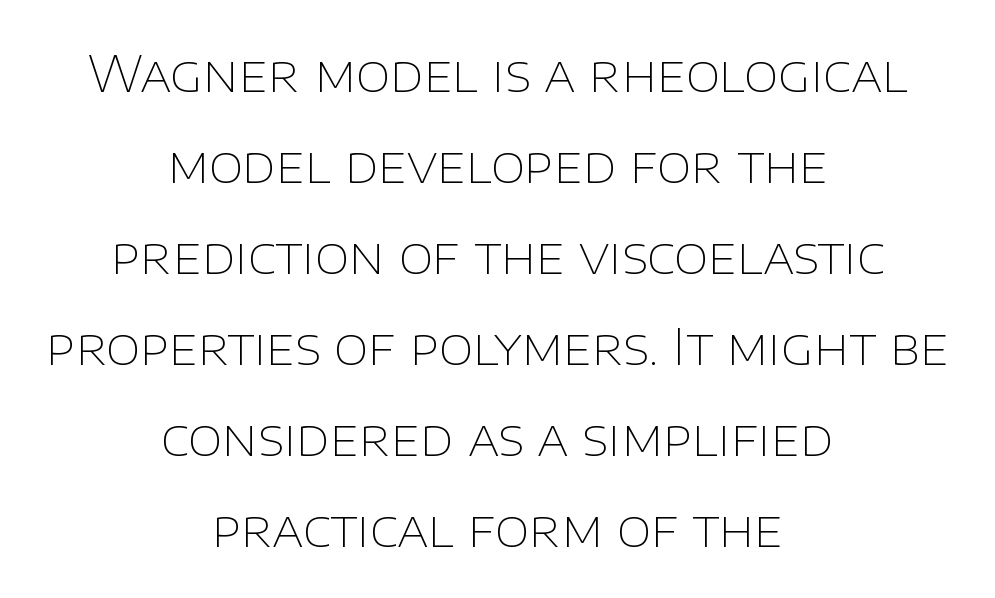
{"serif": "no", "italic": "no", "bold": "no", "weight": "thin", "width": "normal", "stroke_contrast": "low", "x_height": "large", "monospaced": "no", "underline": "no", "align": "center", "line_spacing_ratio": 1.82, "letter_spacing": "normal", "letter_spacing_em": 0.0, "glyph_px": 50}
